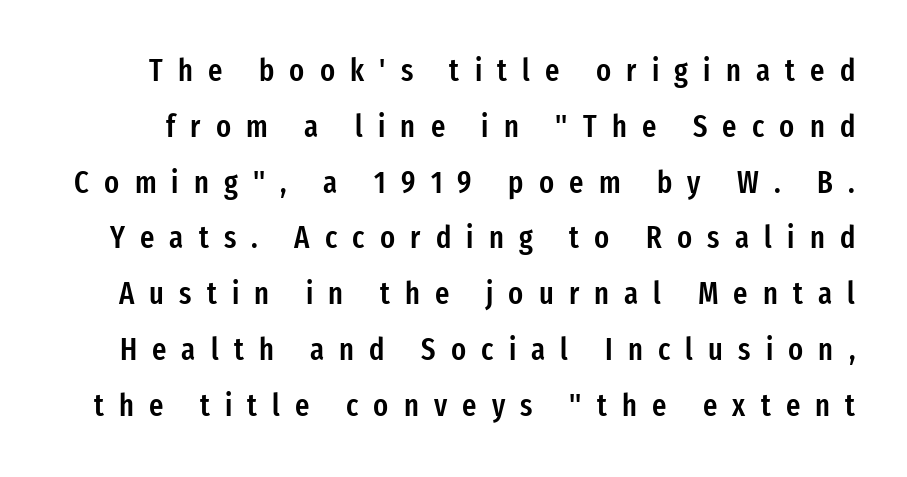
The image shows 31 px semibold, condensed sans-serif type, upright; set line spacing 1.8x, unusually wide letter spacing (+0.49 em), not underlined; low stroke contrast and a medium x-height.
